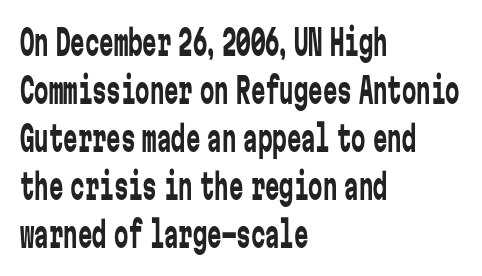
The letters sit at their default tracking, neither squeezed nor spread. Each letter, wide or thin by design, is forced into the same width here. Normally led — the rows are evenly, conventionally spaced. When letters stand straight like this, we call the style roman or upright. The typeface chosen for these lines omits serifs.
